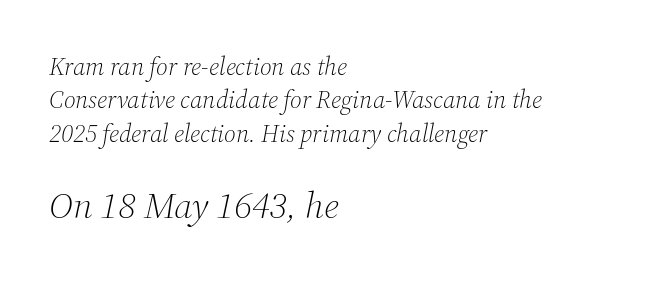
Q: Is the text bold? A: No.
Q: Is the text italic (slanted)? A: Yes, it leans right by about 12 degrees.
Q: Is the typeface a serif or a sans-serif typeface? A: Serif.
Q: Is the text underlined? A: No.
Q: How is the paragraph aligned? A: Left-aligned.
Q: Is the spacing between letters normal or unusually wide? A: Normal.
Q: Is the spacing between lines tight, normal or loose? A: Normal.
Q: Which block of text is set in a larger size, the first (top) or the second (bottom)? A: The second (bottom) one.
Q: Width (condensed, normal, or wide)? A: Normal.
Q: Stroke contrast? A: Medium.
Q: x-height? A: Medium.
Q: Monospaced? A: No.
